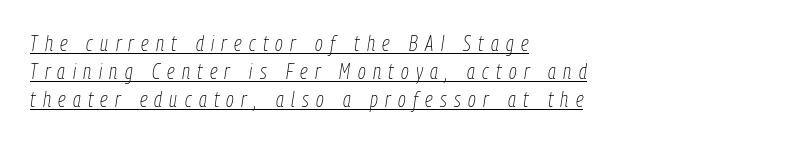
Baseline-to-baseline distance is the conventional proportion of letter height. Loose tracking; the words dissolve into strings of separated letters. In terms of posture, this sample is oblique. The typeface has the unassuming heft of standard copy or less. The paragraph has a hard left edge and a soft right edge.
